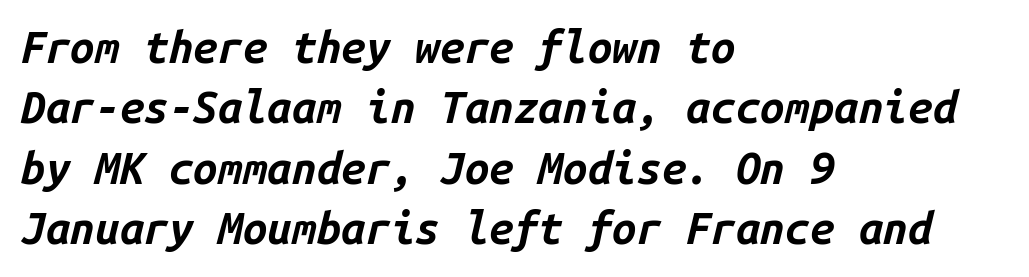
Q: Is the text bold? A: Yes.
Q: Is the text italic (slanted)? A: Yes, it leans right by about 14 degrees.
Q: Is the text underlined? A: No.
Q: How is the paragraph aligned? A: Left-aligned.
Q: Is the spacing between letters normal or unusually wide? A: Normal.
Q: Is the spacing between lines tight, normal or loose? A: Normal.
Q: Width (condensed, normal, or wide)? A: Normal.
Q: Stroke contrast? A: Low.
Q: x-height? A: Medium.
Q: Monospaced? A: Yes.
